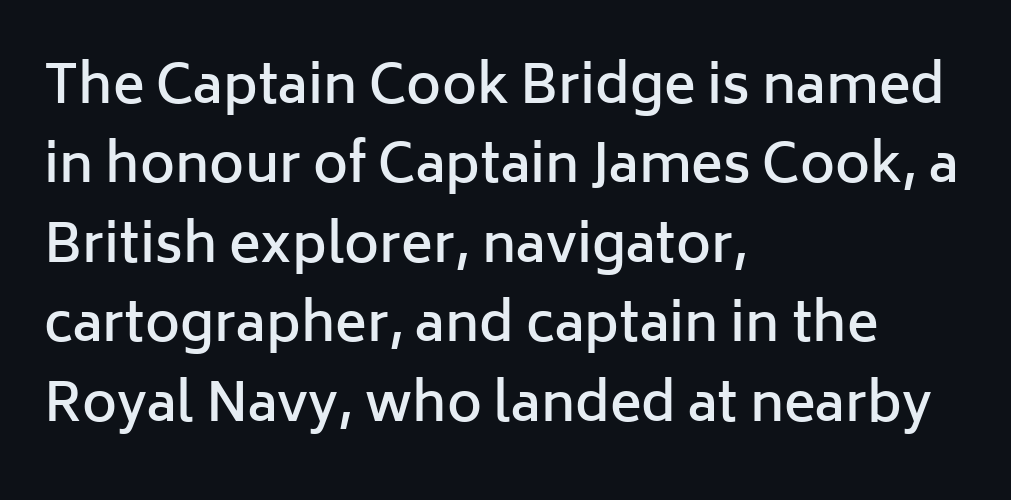
Q: Is the text bold? A: Semi-bold.
Q: Is the text italic (slanted)? A: No, it is upright.
Q: Is the typeface a serif or a sans-serif typeface? A: Sans-serif.
Q: Is the text underlined? A: No.
Q: How is the paragraph aligned? A: Left-aligned.
Q: Is the spacing between letters normal or unusually wide? A: Normal.
Q: Is the spacing between lines tight, normal or loose? A: Normal.
Q: Width (condensed, normal, or wide)? A: Normal.
Q: Stroke contrast? A: Low.
Q: x-height? A: Medium.
Q: Monospaced? A: No.
